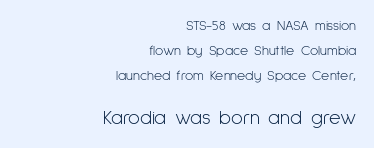
{"italic": "no", "bold": "no", "underline": "no", "align": "right", "line_spacing_ratio": 1.77, "letter_spacing": "normal", "letter_spacing_em": 0.0, "larger_block": "second", "size_ratio": 1.43, "glyph_px": 20}
